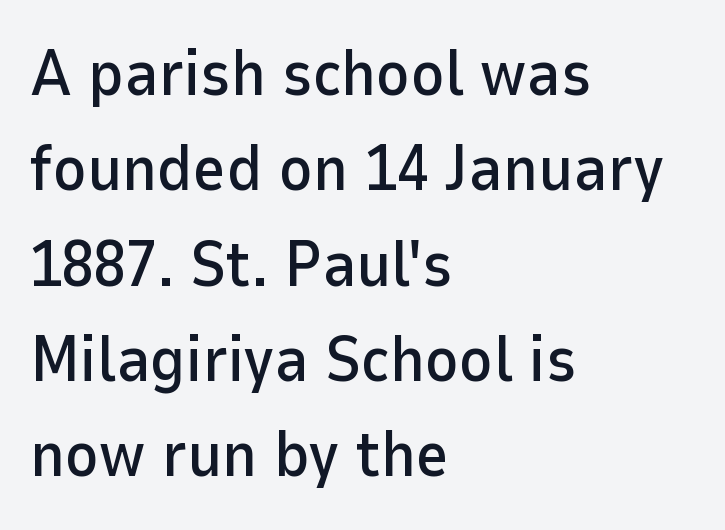
The image shows 64 px sans-serif type, upright; set left-aligned, normal line spacing (1.49x), normal letter spacing, not underlined; low stroke contrast and a medium x-height.
